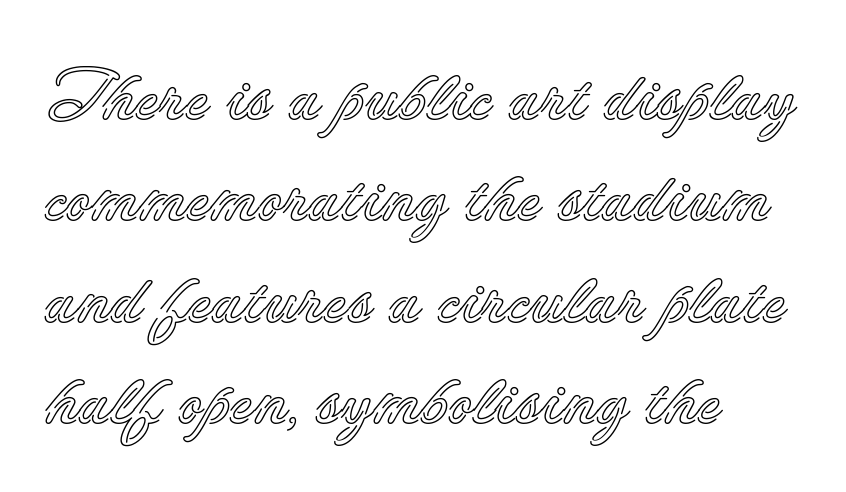
The letterforms sit shoulder to shoulder at normal distance. Baseline-to-baseline distance is the conventional proportion of letter height. These lines stack with their left ends in a neat column. These lines are rendered in a variable-pitch font.
